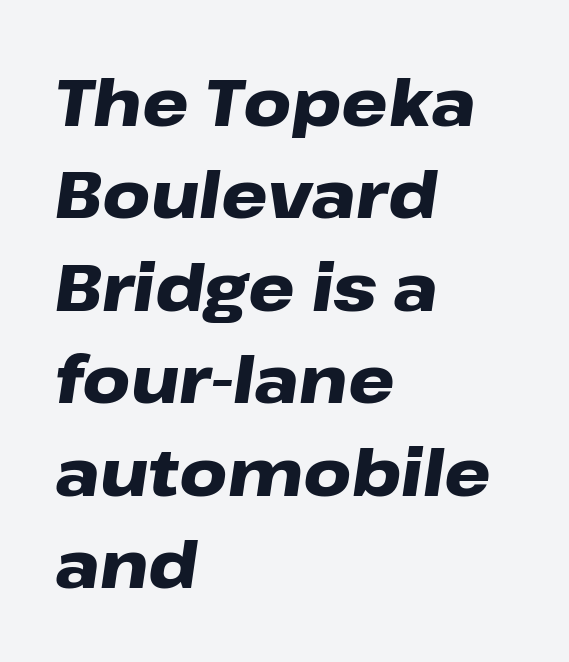
The image shows 66 px heavy, wide type, italic (leaning right); set left-aligned, normal line spacing (1.4x), normal letter spacing, not underlined; low stroke contrast and a medium x-height.
